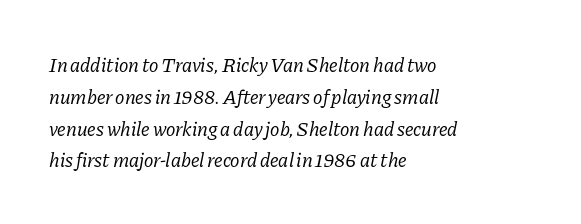
Q: Is the text bold? A: No.
Q: Is the text italic (slanted)? A: Yes, it leans right by about 11 degrees.
Q: Is the text underlined? A: No.
Q: How is the paragraph aligned? A: Left-aligned.
Q: Is the spacing between letters normal or unusually wide? A: Normal.
Q: Is the spacing between lines tight, normal or loose? A: Normal.
